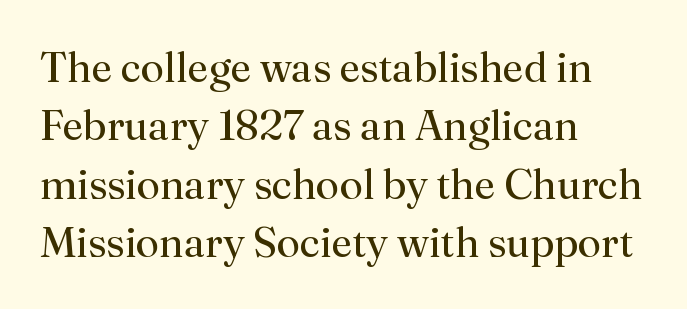
Q: Is the text bold? A: No.
Q: Is the text italic (slanted)? A: No, it is upright.
Q: Is the typeface a serif or a sans-serif typeface? A: Serif.
Q: Is the text underlined? A: No.
Q: How is the paragraph aligned? A: Left-aligned.
Q: Is the spacing between letters normal or unusually wide? A: Normal.
Q: Is the spacing between lines tight, normal or loose? A: Normal.
Q: Width (condensed, normal, or wide)? A: Normal.
Q: Stroke contrast? A: Medium.
Q: x-height? A: Small.
Q: Monospaced? A: No.
